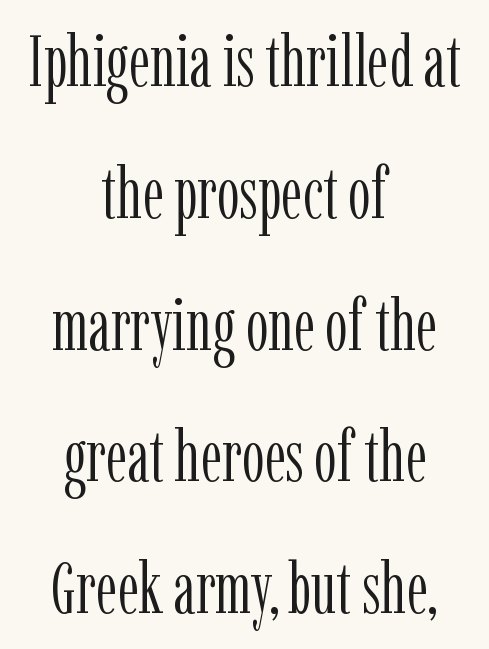
The image shows 72 px light, condensed serif type, upright; set centered, line spacing 1.83x, normal letter spacing, not underlined; low stroke contrast and a medium x-height.
